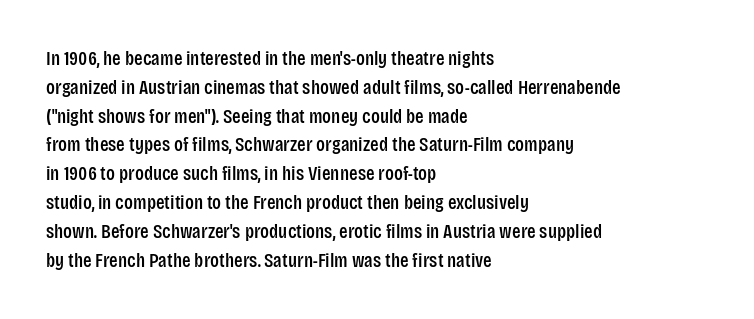
Default kerning and tracking; the words read as compact shapes. The type sits square on the baseline with zero lean. How would I describe the line gaps? Plain and ordinary. The zone under the glyphs is completely vacant. The lines are quadded left.
